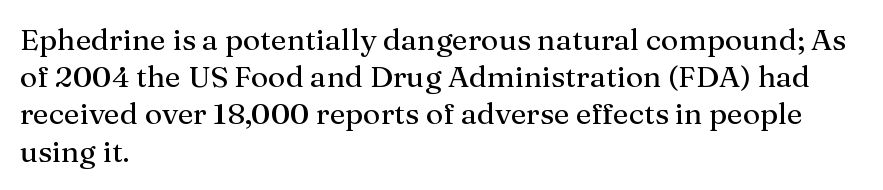
Each letter keeps its own natural width here, so spacing adapts to shape. Quick note: underline off. This rendering employs a face with finishing strokes, i.e., a serif. Short note: letters normally spaced. The paragraph shown leans on its left margin. These lines were composed using upright roman letters.
